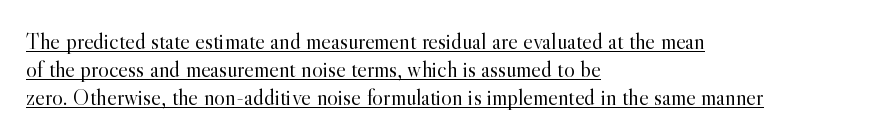
{"italic": "no", "bold": "no", "underline": "yes", "align": "left", "line_spacing_ratio": 1.21, "letter_spacing": "normal", "letter_spacing_em": 0.0, "glyph_px": 23}
